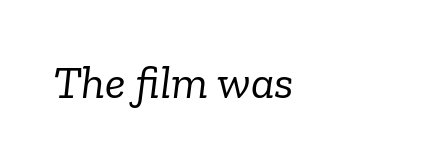
Q: Is the text bold? A: No.
Q: Is the text italic (slanted)? A: Yes, it leans right by about 6 degrees.
Q: Is the typeface a serif or a sans-serif typeface? A: Serif.
Q: Is the text underlined? A: No.
Q: Is the spacing between letters normal or unusually wide? A: Normal.
Q: Width (condensed, normal, or wide)? A: Normal.
Q: Stroke contrast? A: Low.
Q: x-height? A: Medium.
Q: Monospaced? A: No.
